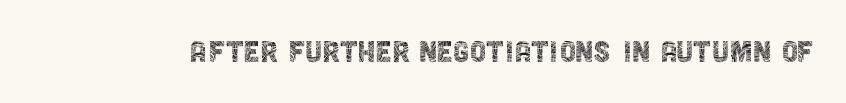
Nobody drew a line under any word here. The type family on display is of the sans-serif kind. Honestly, the letter spacing is just normal — you wouldn't notice it. If you drew a line through each stem, it would be perfectly vertical.
